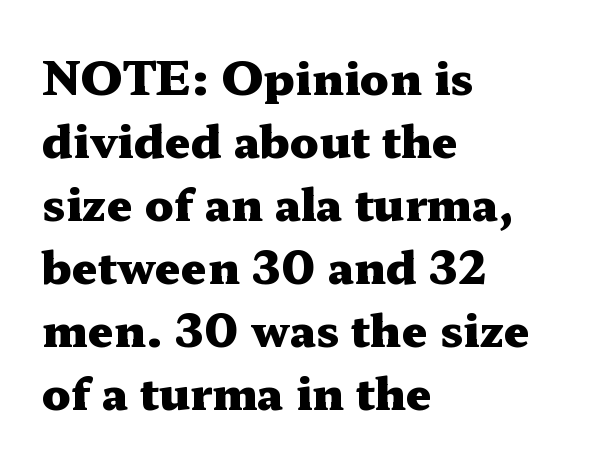
{"serif": "yes", "italic": "no", "bold": "yes", "weight": "heavy", "width": "wide", "stroke_contrast": "medium", "x_height": "medium", "monospaced": "no", "underline": "no", "align": "left", "line_spacing": "normal", "line_spacing_ratio": 1.4, "letter_spacing": "normal", "letter_spacing_em": 0.0, "glyph_px": 45}
